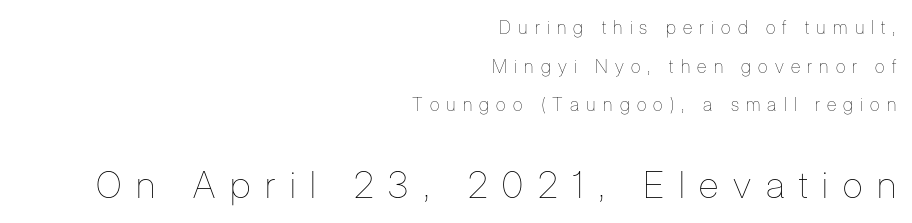
The image shows 37 px thin, condensed type, upright; set right-aligned, loose line spacing (2.15x), unusually wide letter spacing (+0.4 em), not underlined; the second (bottom) block is 2.06x larger; low stroke contrast and a medium x-height.
